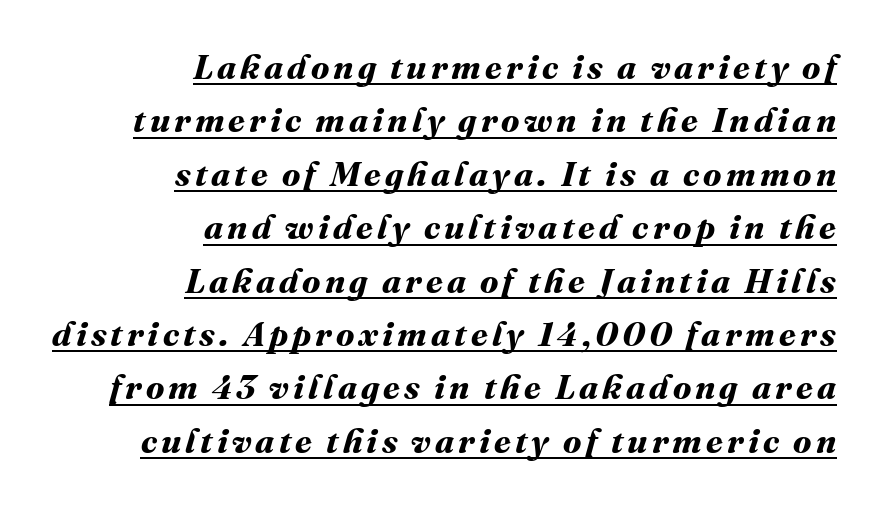
Q: Is the text bold? A: Yes.
Q: Is the text underlined? A: Yes.
Q: How is the paragraph aligned? A: Right-aligned.
Q: Is the spacing between lines tight, normal or loose? A: Normal.
Q: Width (condensed, normal, or wide)? A: Normal.
Q: Stroke contrast? A: Medium.
Q: x-height? A: Medium.
Q: Monospaced? A: No.
